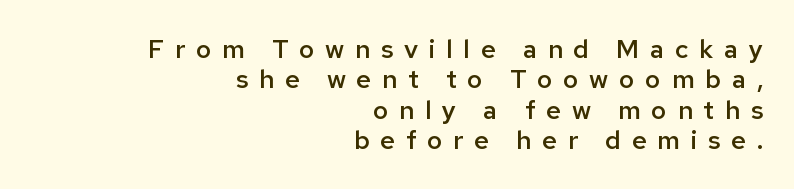
Inter-character spacing is expanded well beyond the font's built-in metrics. Every letter is mildly thick-stroked: semibold rather than bold. The rendering anchors every line to the right-hand side. When letters stand straight like this, we call the style roman or upright. Unmarked baselines from the first word to the last.
